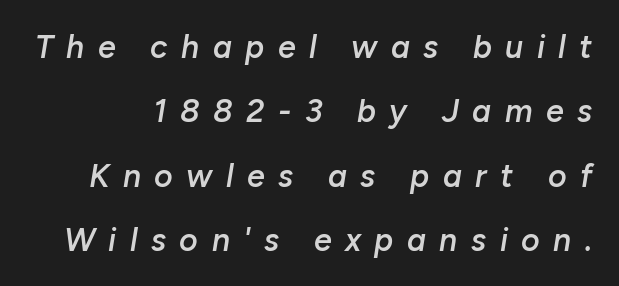
{"italic": "yes", "lean": "right", "slant_degrees": 10, "bold": "semi", "weight": "semibold", "width": "normal", "stroke_contrast": "low", "x_height": "medium", "monospaced": "no", "underline": "no", "line_spacing": "loose", "line_spacing_ratio": 2.01, "letter_spacing": "wide", "letter_spacing_em": 0.42, "glyph_px": 32}
